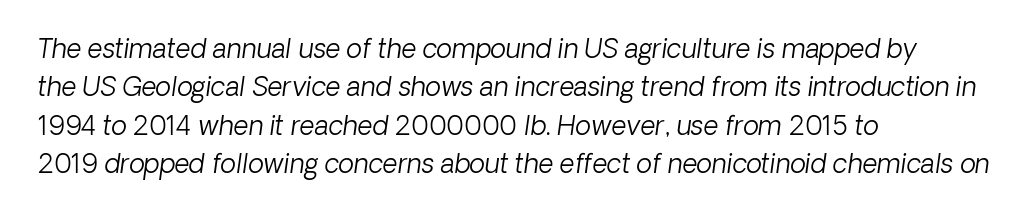
The image shows 26 px text type, italic (leaning right); set left-aligned, normal line spacing (1.48x), normal letter spacing, not underlined.
